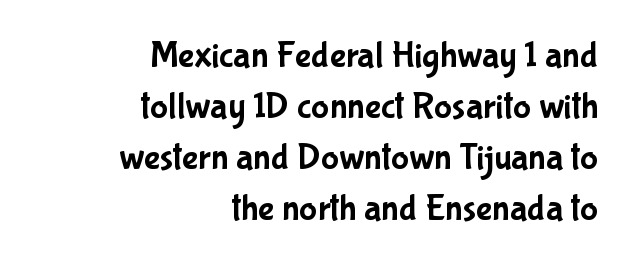
Q: Is the text italic (slanted)? A: No, it is upright.
Q: Is the typeface a serif or a sans-serif typeface? A: Sans-serif.
Q: Is the text underlined? A: No.
Q: How is the paragraph aligned? A: Right-aligned.
Q: Is the spacing between letters normal or unusually wide? A: Normal.
Q: Is the spacing between lines tight, normal or loose? A: Normal.
Q: Width (condensed, normal, or wide)? A: Condensed.
Q: Stroke contrast? A: Low.
Q: x-height? A: Medium.
Q: Monospaced? A: No.
